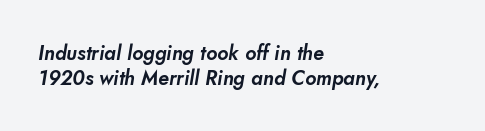
{"underline": "no", "align": "left", "line_spacing_ratio": 1.24, "letter_spacing": "normal", "letter_spacing_em": 0.0, "glyph_px": 20}
